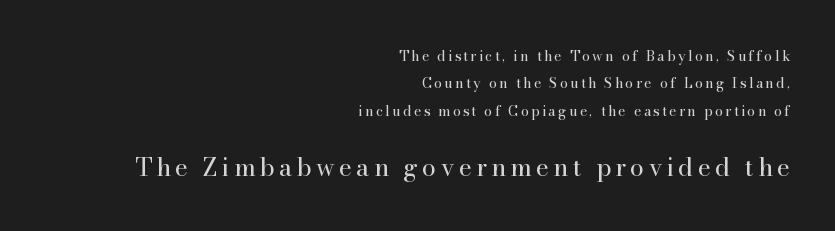
Teacher's note: observe the even right margin — that is flush-right alignment. The lower block of text is set noticeably larger than the block above it. Vertical stems look standard width or narrower in stroke. The zone under the glyphs is completely vacant. Compared with typical paragraphs, the rows here are farther apart. Quick note: not italic, upright.
